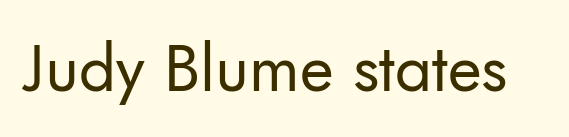
Q: Is the text bold? A: No.
Q: Is the text italic (slanted)? A: No, it is upright.
Q: Is the typeface a serif or a sans-serif typeface? A: Sans-serif.
Q: Is the text underlined? A: No.
Q: Is the spacing between letters normal or unusually wide? A: Normal.
Q: Width (condensed, normal, or wide)? A: Normal.
Q: Stroke contrast? A: Low.
Q: x-height? A: Small.
Q: Monospaced? A: No.
